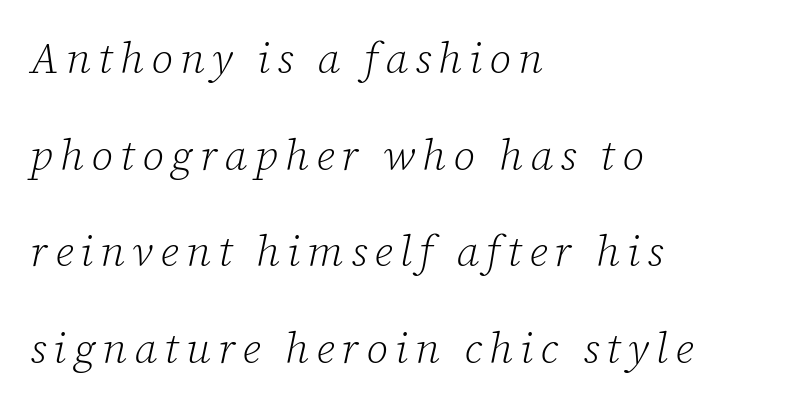
The lettering tilts uniformly, giving the passage an italic look. Here the designer chose a conventional face with non-uniform glyph widths. Observe the serifs anchoring each vertical stroke in this sample. On a weight scale, this lands at 450 or below. Interline gaps are noticeably wide in this sample.
